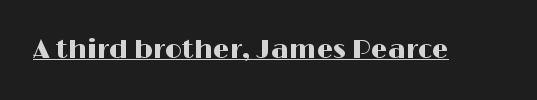
Posture: vertical. Is the letter spacing exaggerated? No — it looks like the ordinary default. These characters rest on top of a visible drawn line.
